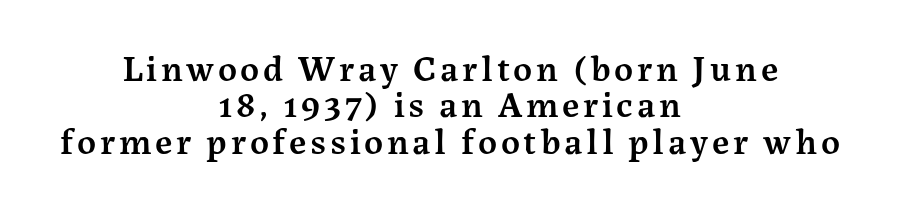
The image shows 37 px semibold serif type, upright; set centered, tight line spacing (0.98x), not underlined; medium stroke contrast and a medium x-height.
